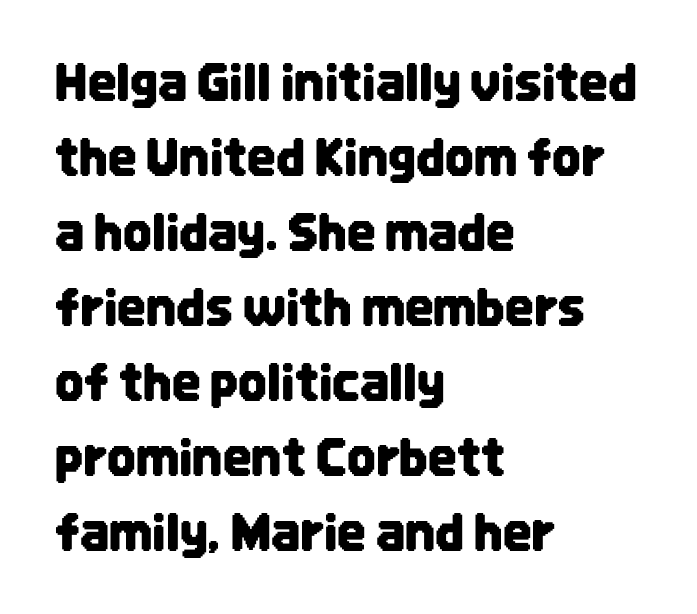
The image shows 50 px condensed sans-serif type, upright; set left-aligned, normal line spacing (1.5x), normal letter spacing, not underlined; low stroke contrast and a large x-height.
